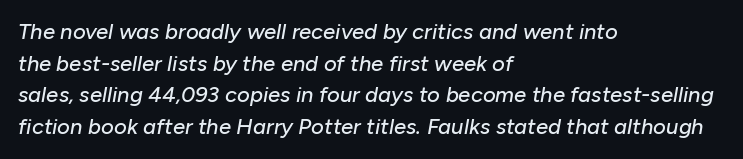
{"italic": "yes", "lean": "right", "slant_degrees": 10, "underline": "no", "align": "left", "line_spacing": "normal", "line_spacing_ratio": 1.44, "letter_spacing": "normal", "letter_spacing_em": 0.0, "glyph_px": 22}
